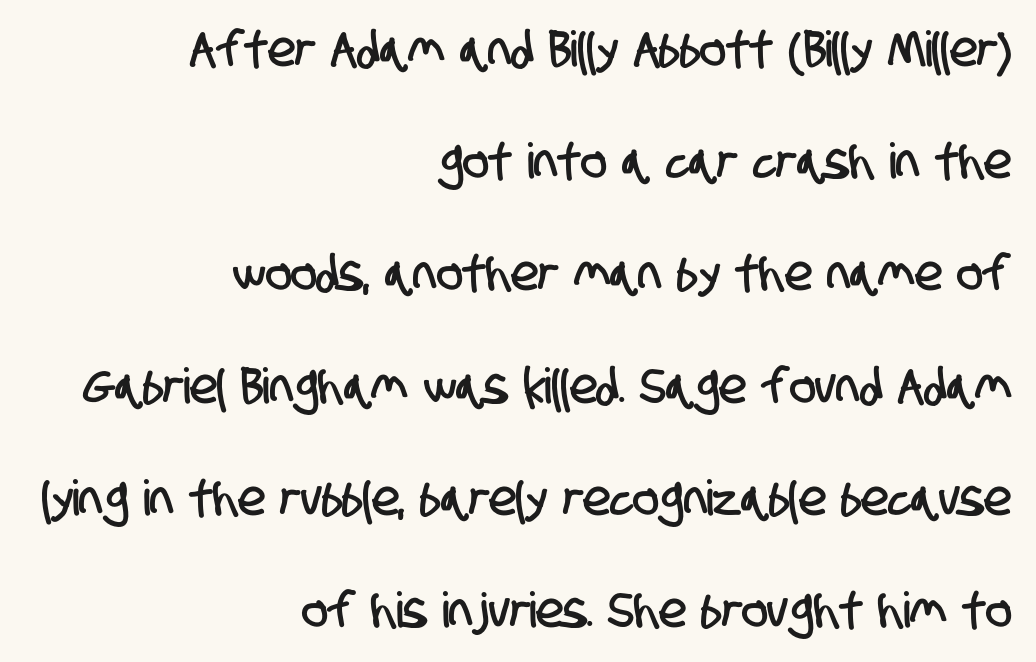
The image shows 49 px condensed sans-serif type; set right-aligned, loose line spacing (2.29x), normal letter spacing, not underlined; low stroke contrast and a large x-height.
